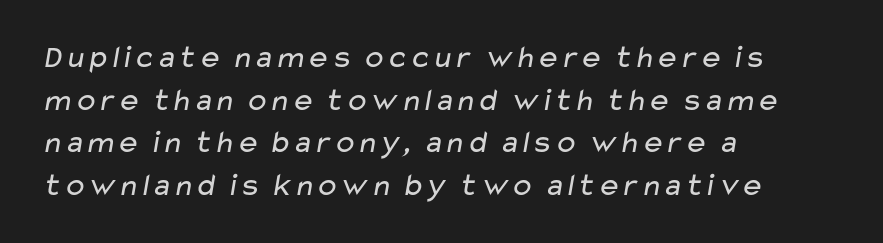
Q: Is the text bold? A: No.
Q: Is the typeface a serif or a sans-serif typeface? A: Sans-serif.
Q: Is the text underlined? A: No.
Q: How is the paragraph aligned? A: Left-aligned.
Q: Is the spacing between letters normal or unusually wide? A: Normal.
Q: Is the spacing between lines tight, normal or loose? A: Normal.
Q: Width (condensed, normal, or wide)? A: Wide.
Q: Stroke contrast? A: Low.
Q: x-height? A: Medium.
Q: Monospaced? A: No.
